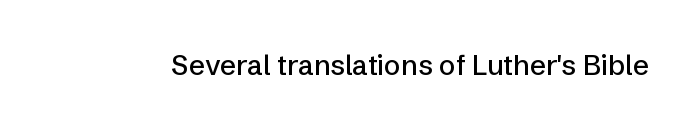
{"serif": "no", "italic": "no", "width": "normal", "stroke_contrast": "low", "x_height": "medium", "monospaced": "no", "underline": "no", "letter_spacing": "normal", "letter_spacing_em": 0.0, "glyph_px": 28}
